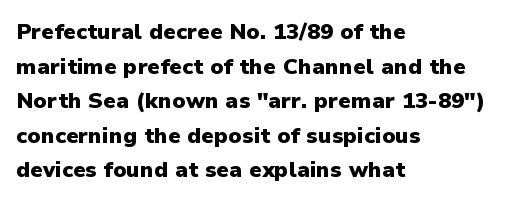
{"italic": "no", "bold": "yes", "underline": "no", "align": "left", "line_spacing": "normal", "line_spacing_ratio": 1.57, "letter_spacing": "normal", "letter_spacing_em": 0.0, "glyph_px": 22}
